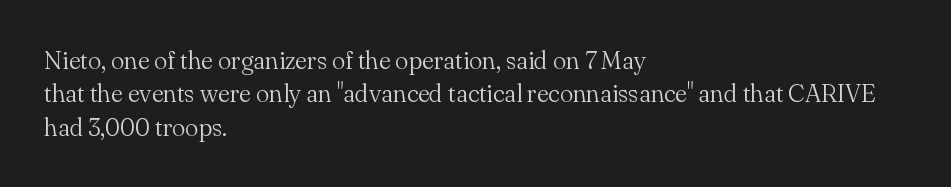
{"italic": "no", "bold": "no", "underline": "no", "align": "left", "line_spacing": "normal", "line_spacing_ratio": 1.34, "letter_spacing": "normal", "letter_spacing_em": 0.0, "glyph_px": 25}
